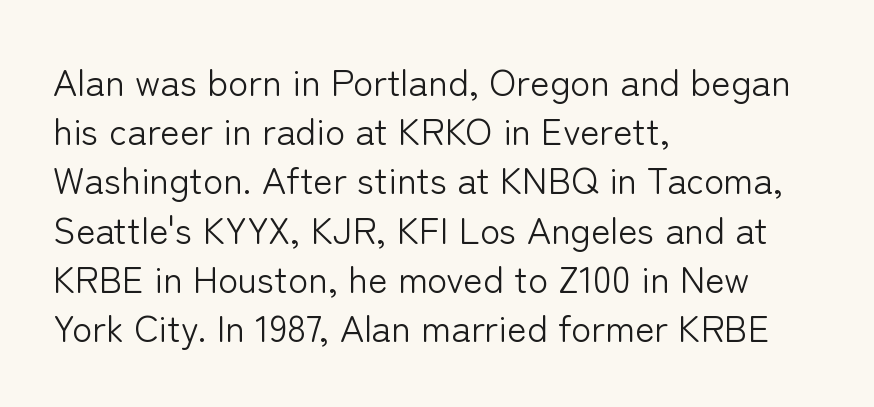
{"serif": "no", "italic": "no", "bold": "no", "weight": "light", "width": "normal", "stroke_contrast": "low", "x_height": "medium", "monospaced": "no", "underline": "no", "align": "left", "line_spacing": "normal", "line_spacing_ratio": 1.33, "letter_spacing": "normal", "letter_spacing_em": 0.0, "glyph_px": 37}
